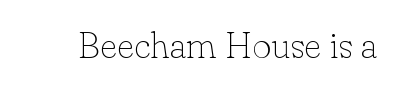
{"serif": "yes", "italic": "no", "bold": "no", "weight": "thin", "width": "normal", "stroke_contrast": "low", "x_height": "small", "monospaced": "no", "underline": "no", "letter_spacing": "normal", "letter_spacing_em": 0.0, "glyph_px": 37}
